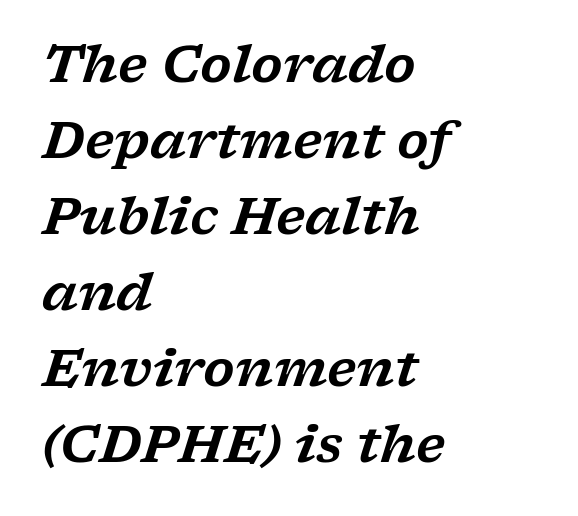
The image shows 51 px wide serif type, italic (leaning right); set left-aligned, normal line spacing (1.49x), normal letter spacing, not underlined; low stroke contrast and a medium x-height.
